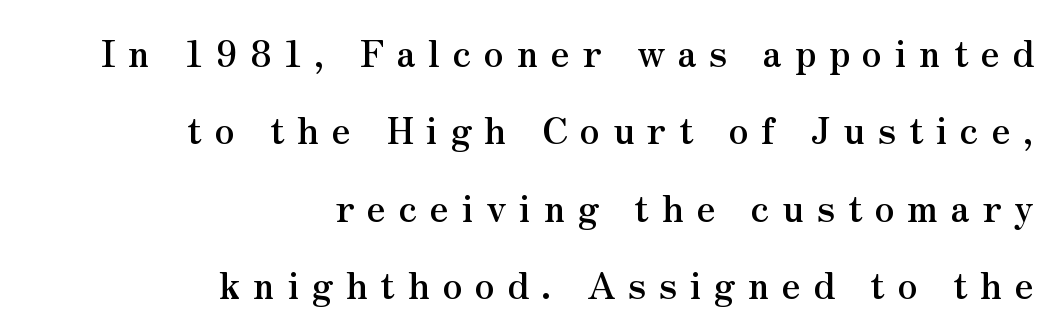
{"serif": "yes", "italic": "no", "bold": "yes", "weight": "semibold", "width": "normal", "stroke_contrast": "medium", "x_height": "small", "monospaced": "no", "underline": "no", "align": "right", "line_spacing": "loose", "line_spacing_ratio": 2.15, "letter_spacing": "wide", "letter_spacing_em": 0.35, "glyph_px": 36}
